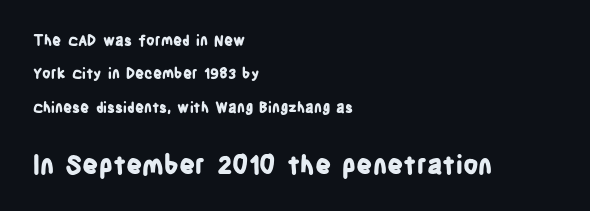
The image shows 25 px bold type, upright; set left-aligned, loose line spacing (2.38x), normal letter spacing, not underlined; the second (bottom) block is 1.79x larger.
